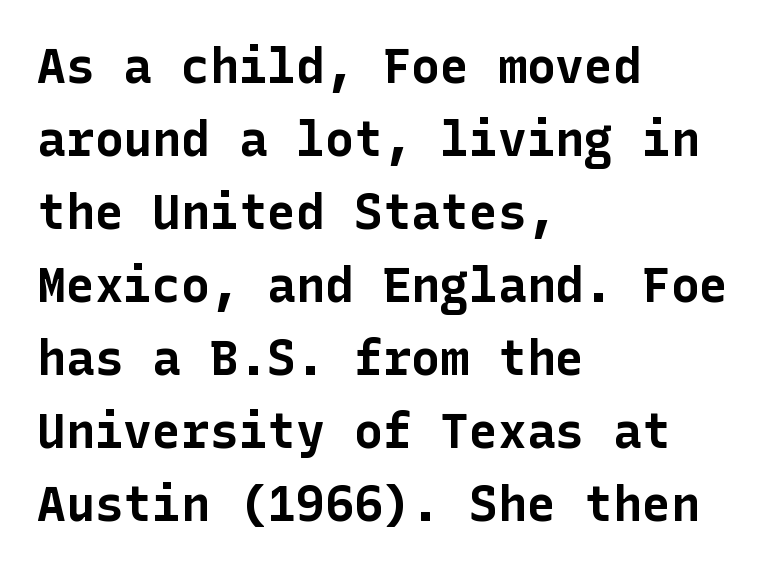
Q: Is the text bold? A: Yes.
Q: Is the text italic (slanted)? A: No, it is upright.
Q: Is the typeface a serif or a sans-serif typeface? A: Sans-serif.
Q: Is the text underlined? A: No.
Q: How is the paragraph aligned? A: Left-aligned.
Q: Is the spacing between letters normal or unusually wide? A: Normal.
Q: Is the spacing between lines tight, normal or loose? A: Normal.
Q: Width (condensed, normal, or wide)? A: Normal.
Q: Stroke contrast? A: Low.
Q: x-height? A: Medium.
